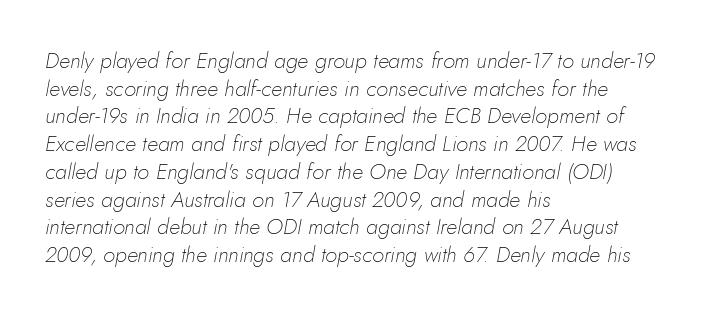
Q: Is the text bold? A: No.
Q: Is the text italic (slanted)? A: Yes, it leans right by about 10 degrees.
Q: Is the text underlined? A: No.
Q: How is the paragraph aligned? A: Left-aligned.
Q: Is the spacing between letters normal or unusually wide? A: Normal.
Q: Is the spacing between lines tight, normal or loose? A: Normal.
